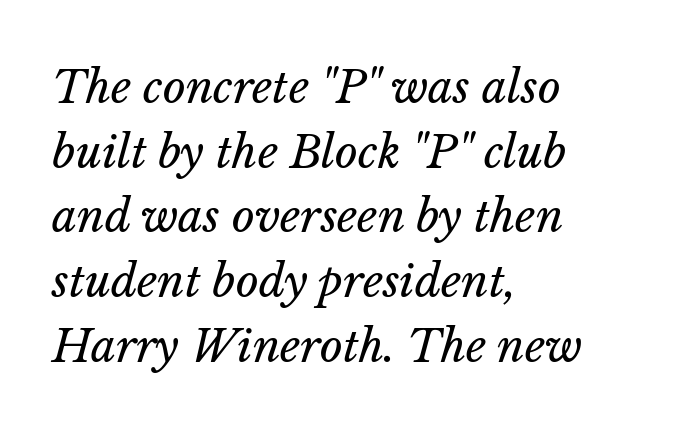
{"italic": "yes", "lean": "right", "slant_degrees": 14, "bold": "no", "weight": "regular", "width": "normal", "stroke_contrast": "low", "x_height": "medium", "monospaced": "no", "underline": "no", "align": "left", "line_spacing": "normal", "line_spacing_ratio": 1.47, "letter_spacing": "normal", "letter_spacing_em": 0.0, "glyph_px": 44}
